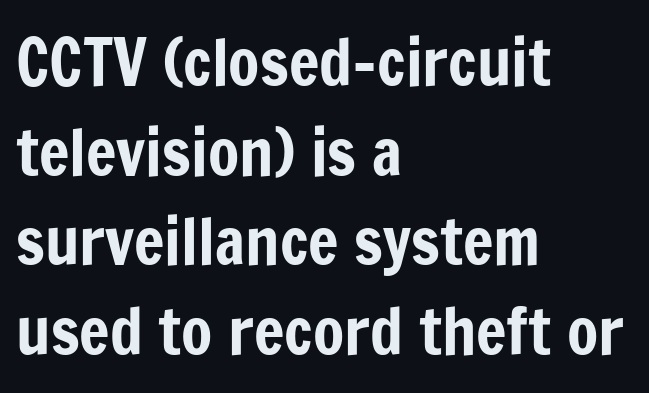
Standard letterfit; no display-style spreading of the glyphs. The letters stand straight up with perfectly vertical stems. Check the space under the baseline: it is left empty. Leftover space on each line is placed entirely after the last word. The glyphs in this specimen are sans serif.
